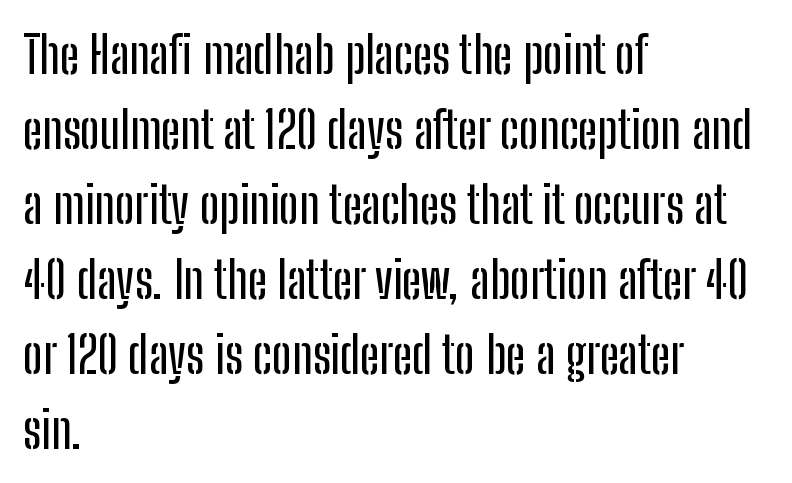
Q: Is the text italic (slanted)? A: No, it is upright.
Q: Is the typeface a serif or a sans-serif typeface? A: Sans-serif.
Q: Is the text underlined? A: No.
Q: How is the paragraph aligned? A: Left-aligned.
Q: Is the spacing between letters normal or unusually wide? A: Normal.
Q: Is the spacing between lines tight, normal or loose? A: Normal.
Q: Width (condensed, normal, or wide)? A: Condensed.
Q: Stroke contrast? A: Low.
Q: x-height? A: Medium.
Q: Monospaced? A: No.
